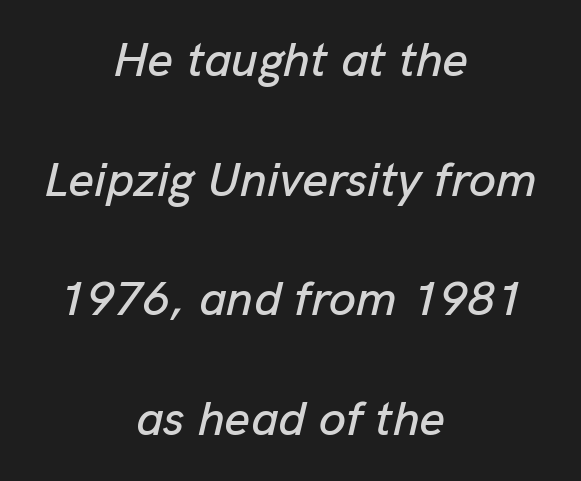
The image shows 49 px text type, italic (leaning right); set centered, loose line spacing (2.44x), normal letter spacing, not underlined; low stroke contrast and a medium x-height.
